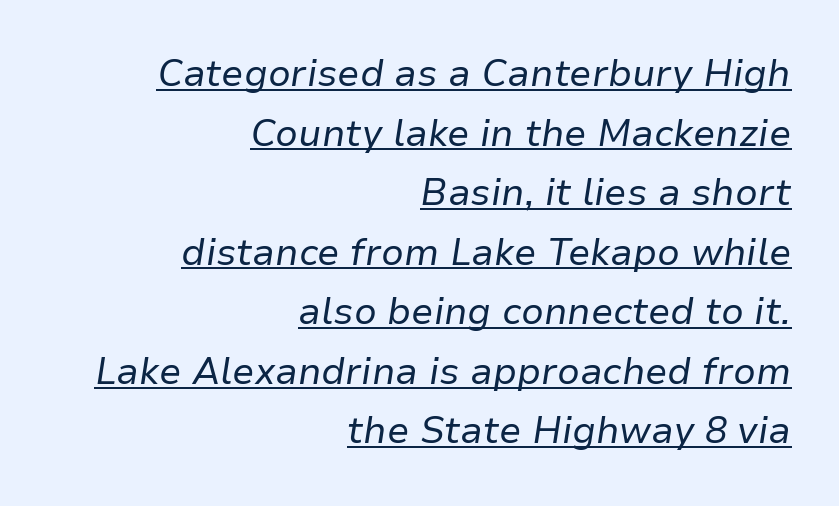
Q: Is the text bold? A: No.
Q: Is the text italic (slanted)? A: Yes, it leans right by about 9 degrees.
Q: Is the text underlined? A: Yes.
Q: How is the paragraph aligned? A: Right-aligned.
Q: Is the spacing between letters normal or unusually wide? A: Normal.
Q: Is the spacing between lines tight, normal or loose? A: Normal.
Q: Width (condensed, normal, or wide)? A: Normal.
Q: Stroke contrast? A: Low.
Q: x-height? A: Medium.
Q: Monospaced? A: No.
